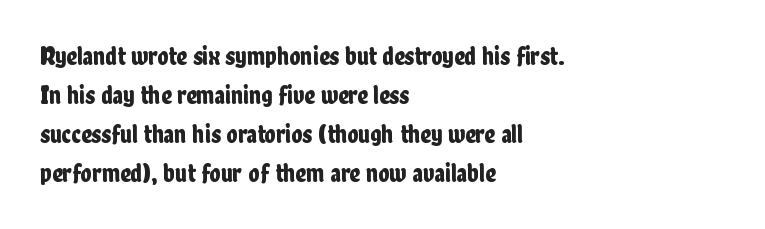
Q: Is the text italic (slanted)? A: No, it is upright.
Q: Is the text underlined? A: No.
Q: How is the paragraph aligned? A: Left-aligned.
Q: Is the spacing between letters normal or unusually wide? A: Normal.
Q: Is the spacing between lines tight, normal or loose? A: Normal.
